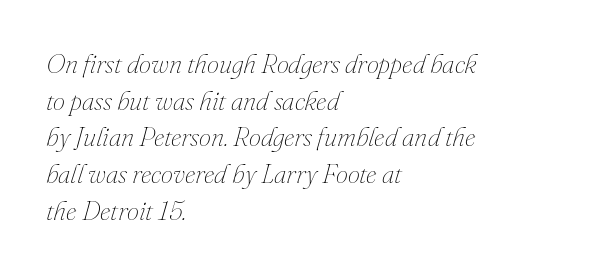
{"italic": "yes", "lean": "right", "slant_degrees": 16, "bold": "no", "underline": "no", "align": "left", "line_spacing": "normal", "line_spacing_ratio": 1.36, "letter_spacing": "normal", "letter_spacing_em": 0.0, "glyph_px": 27}
